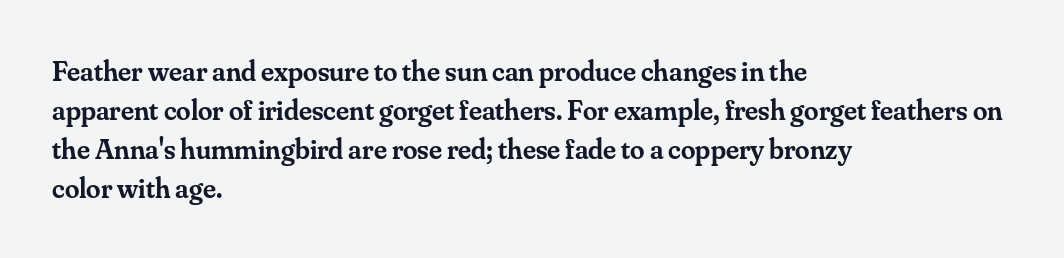
{"serif": "yes", "italic": "no", "bold": "semi", "weight": "semibold", "width": "normal", "stroke_contrast": "medium", "x_height": "small", "monospaced": "no", "underline": "no", "align": "left", "line_spacing": "normal", "line_spacing_ratio": 1.34, "letter_spacing": "normal", "letter_spacing_em": 0.0, "glyph_px": 29}
